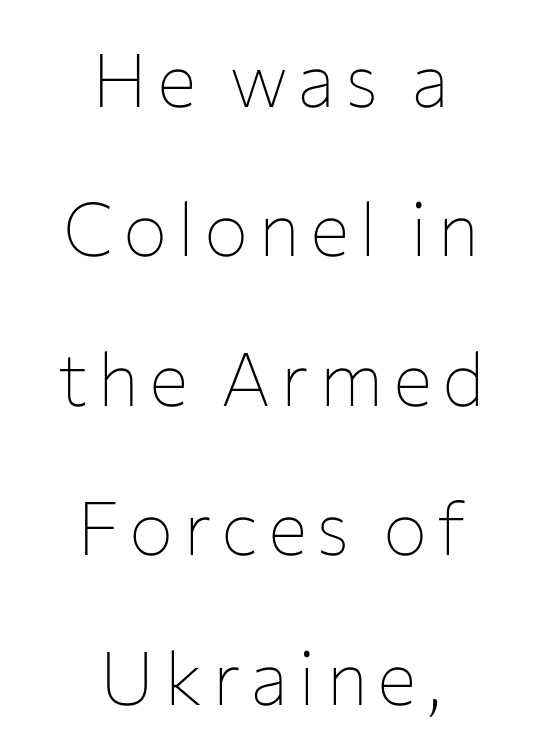
Q: Is the text bold? A: No.
Q: Is the text italic (slanted)? A: No, it is upright.
Q: Is the typeface a serif or a sans-serif typeface? A: Sans-serif.
Q: Is the text underlined? A: No.
Q: How is the paragraph aligned? A: Centered.
Q: Is the spacing between lines tight, normal or loose? A: Loose.
Q: Width (condensed, normal, or wide)? A: Normal.
Q: Stroke contrast? A: Low.
Q: x-height? A: Medium.
Q: Monospaced? A: No.
